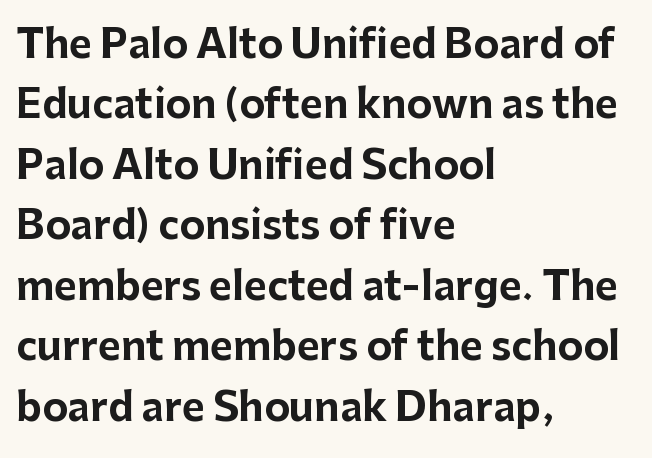
Q: Is the text bold? A: Yes.
Q: Is the text italic (slanted)? A: No, it is upright.
Q: Is the typeface a serif or a sans-serif typeface? A: Sans-serif.
Q: Is the text underlined? A: No.
Q: How is the paragraph aligned? A: Left-aligned.
Q: Is the spacing between letters normal or unusually wide? A: Normal.
Q: Is the spacing between lines tight, normal or loose? A: Normal.
Q: Width (condensed, normal, or wide)? A: Normal.
Q: Stroke contrast? A: Low.
Q: x-height? A: Medium.
Q: Monospaced? A: No.
